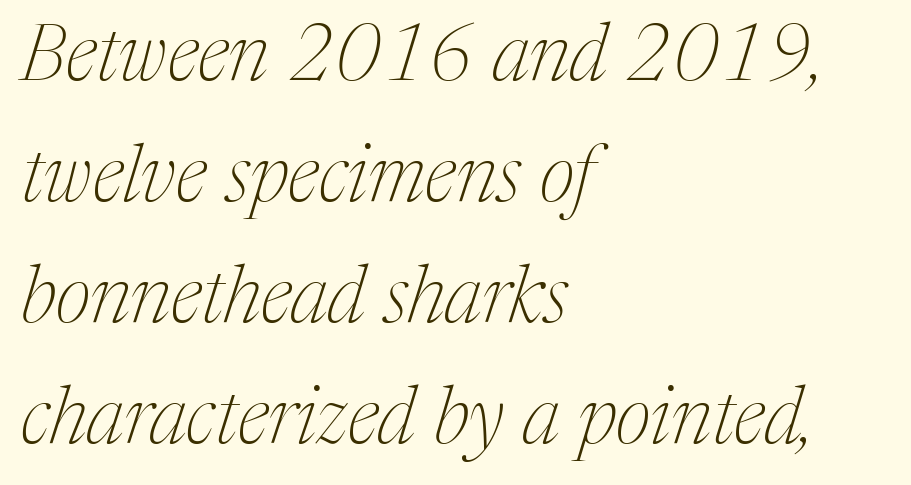
The image shows 79 px thin serif type, italic (leaning right); set left-aligned, normal line spacing (1.53x), normal letter spacing, not underlined; medium stroke contrast and a medium x-height.
